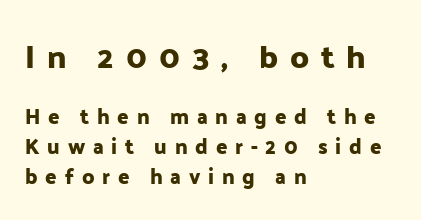
Spacing verdict: proportional, widths tailored to each character. The first block has been scaled up relative to the second. Visually the block forms a straight wall on the left and a jagged coastline on the right. Only glyphs here, with clear space below each row. The characters display no serif detailing; their extremities are plain. Does the leading feel generous? No, just average.
